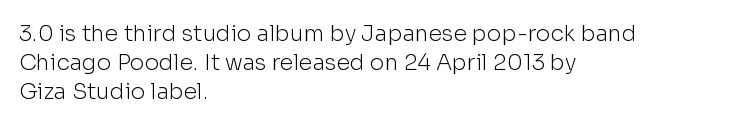
The image shows 22 px text type, upright; set left-aligned, normal line spacing (1.31x), normal letter spacing, not underlined.
